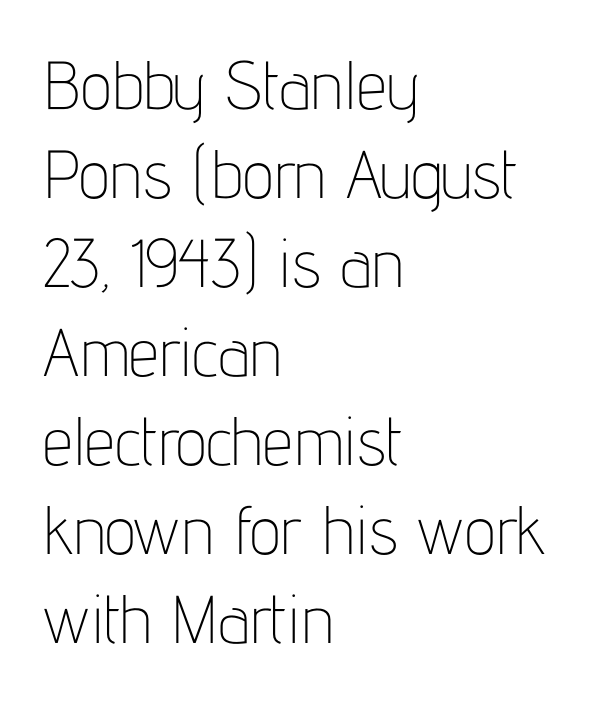
{"serif": "no", "italic": "no", "bold": "no", "weight": "thin", "width": "condensed", "stroke_contrast": "low", "x_height": "medium", "monospaced": "no", "underline": "no", "align": "left", "line_spacing": "normal", "line_spacing_ratio": 1.31, "letter_spacing": "normal", "letter_spacing_em": 0.0, "glyph_px": 68}
